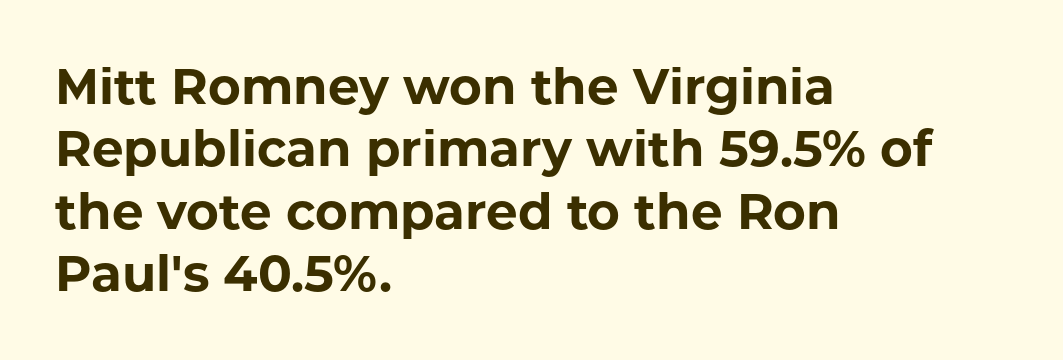
Q: Is the text bold? A: Yes.
Q: Is the text italic (slanted)? A: No, it is upright.
Q: Is the typeface a serif or a sans-serif typeface? A: Sans-serif.
Q: Is the text underlined? A: No.
Q: How is the paragraph aligned? A: Left-aligned.
Q: Is the spacing between letters normal or unusually wide? A: Normal.
Q: Is the spacing between lines tight, normal or loose? A: Normal.
Q: Width (condensed, normal, or wide)? A: Normal.
Q: Stroke contrast? A: Low.
Q: x-height? A: Medium.
Q: Monospaced? A: No.
